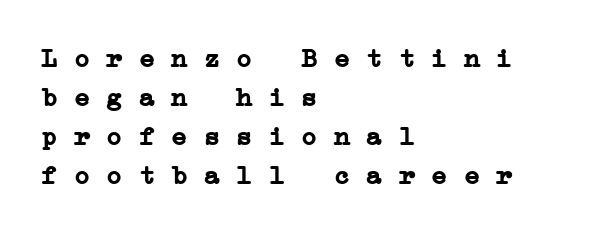
The image shows 27 px bold type; set left-aligned, normal line spacing (1.44x), normal letter spacing, not underlined.
